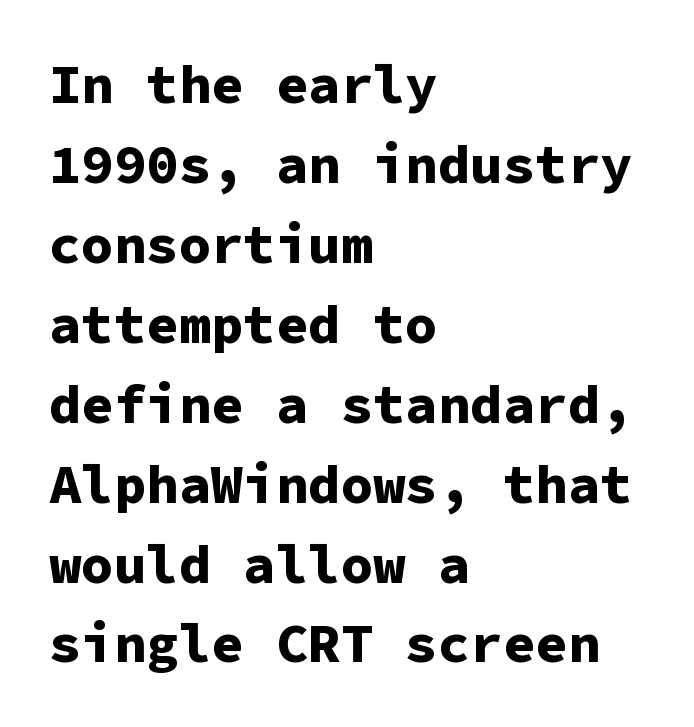
{"serif": "no", "italic": "no", "bold": "yes", "weight": "bold", "width": "normal", "stroke_contrast": "low", "x_height": "medium", "monospaced": "yes", "underline": "no", "align": "left", "line_spacing": "normal", "line_spacing_ratio": 1.48, "letter_spacing": "normal", "letter_spacing_em": 0.0, "glyph_px": 54}
